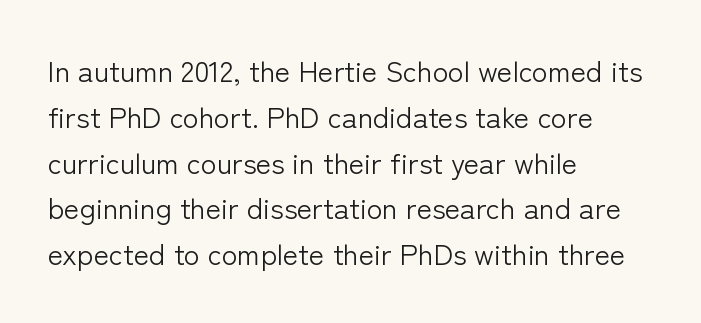
{"serif": "no", "italic": "no", "bold": "no", "weight": "light", "width": "normal", "stroke_contrast": "low", "x_height": "medium", "monospaced": "no", "underline": "no", "align": "left", "line_spacing": "normal", "line_spacing_ratio": 1.58, "letter_spacing": "normal", "letter_spacing_em": 0.0, "glyph_px": 29}
